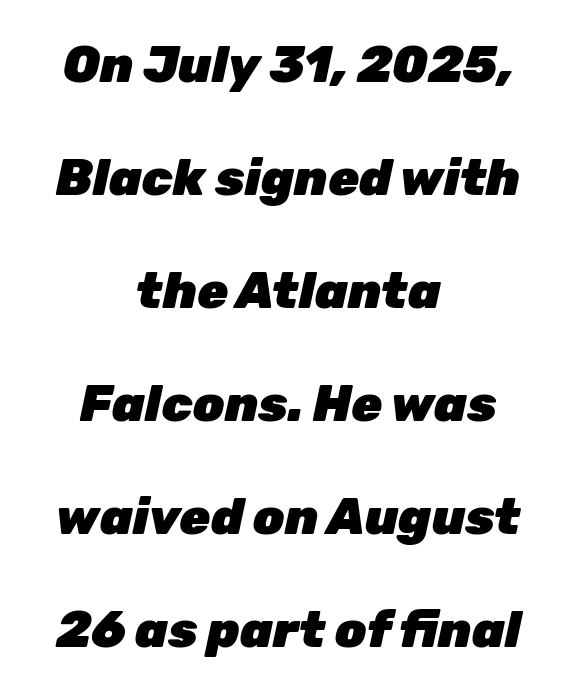
Q: Is the text bold? A: Yes.
Q: Is the text italic (slanted)? A: Yes, it leans right by about 12 degrees.
Q: Is the text underlined? A: No.
Q: How is the paragraph aligned? A: Centered.
Q: Is the spacing between letters normal or unusually wide? A: Normal.
Q: Is the spacing between lines tight, normal or loose? A: Loose.
Q: Width (condensed, normal, or wide)? A: Normal.
Q: Stroke contrast? A: Low.
Q: x-height? A: Medium.
Q: Monospaced? A: No.
